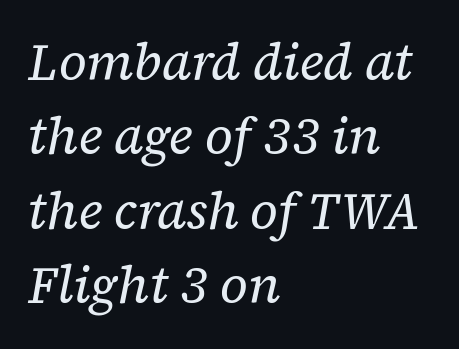
Q: Is the text bold? A: No.
Q: Is the text italic (slanted)? A: Yes, it leans right by about 12 degrees.
Q: Is the typeface a serif or a sans-serif typeface? A: Serif.
Q: Is the text underlined? A: No.
Q: How is the paragraph aligned? A: Left-aligned.
Q: Is the spacing between letters normal or unusually wide? A: Normal.
Q: Is the spacing between lines tight, normal or loose? A: Normal.
Q: Width (condensed, normal, or wide)? A: Normal.
Q: Stroke contrast? A: Low.
Q: x-height? A: Medium.
Q: Monospaced? A: No.
